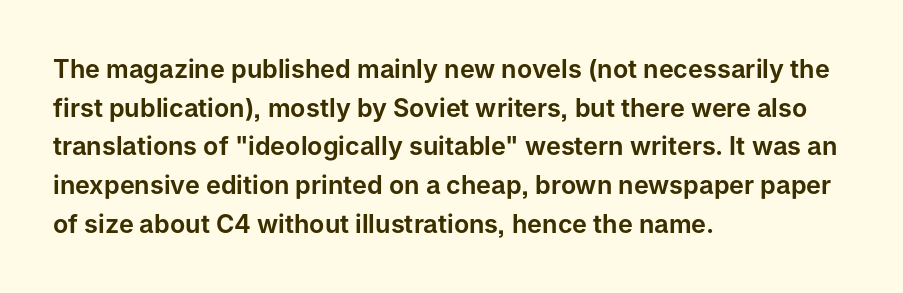
Inter-character spacing is left at the font's built-in metrics. Quick note: underline off. Horizontal alignment here is leftward, the default for most running prose. Posture: vertical. Line spacing here is normal.
